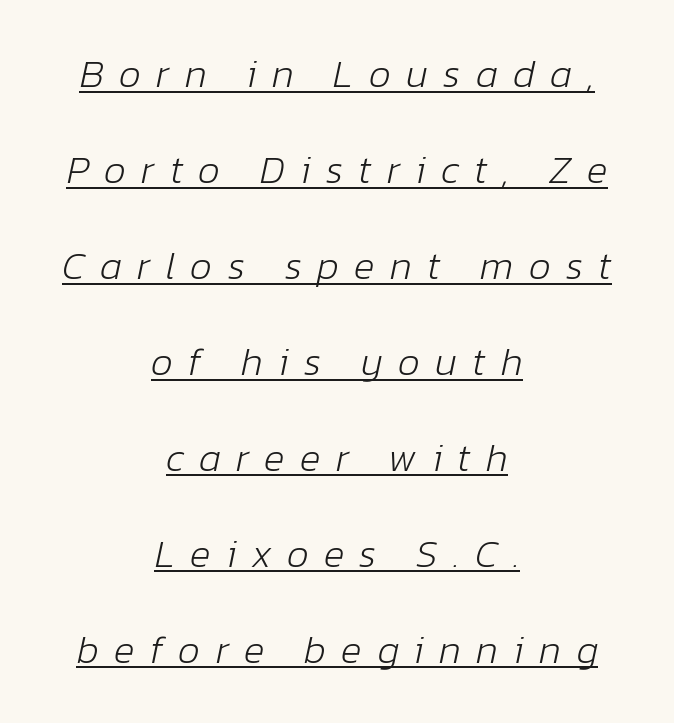
{"italic": "yes", "lean": "right", "slant_degrees": 12, "bold": "no", "weight": "light", "width": "normal", "stroke_contrast": "low", "x_height": "medium", "monospaced": "no", "underline": "yes", "align": "center", "line_spacing": "loose", "line_spacing_ratio": 2.46, "letter_spacing": "wide", "letter_spacing_em": 0.39, "glyph_px": 39}
